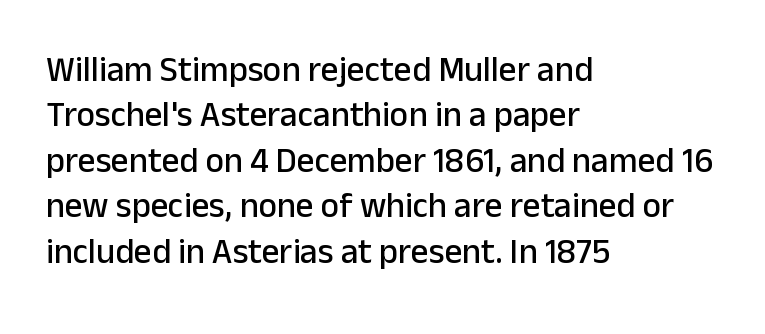
Q: Is the text italic (slanted)? A: No, it is upright.
Q: Is the typeface a serif or a sans-serif typeface? A: Sans-serif.
Q: Is the text underlined? A: No.
Q: How is the paragraph aligned? A: Left-aligned.
Q: Is the spacing between letters normal or unusually wide? A: Normal.
Q: Is the spacing between lines tight, normal or loose? A: Normal.
Q: Width (condensed, normal, or wide)? A: Normal.
Q: Stroke contrast? A: Low.
Q: x-height? A: Medium.
Q: Monospaced? A: No.
